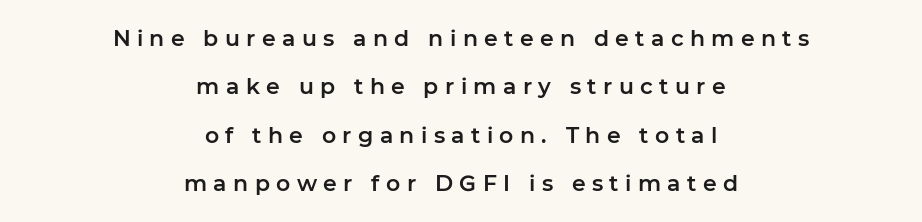
{"italic": "no", "underline": "no", "align": "center", "line_spacing": "loose", "line_spacing_ratio": 2.2, "letter_spacing": "wide", "letter_spacing_em": 0.29, "glyph_px": 22}
